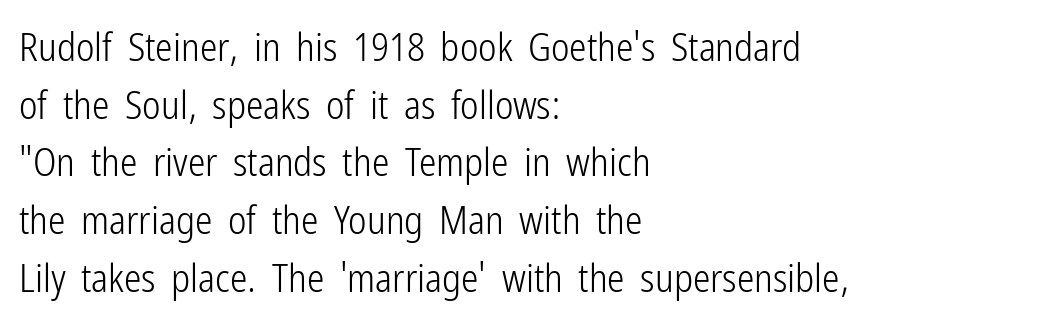
Summary of weight: not heavy and not bold. Check under the words: just untouched page. This sample keeps an unexceptional amount of space between lines. Rendered with straight, roman letterforms. Font category for this specimen: sans-serif. The passage shown has conventional tracking throughout.
